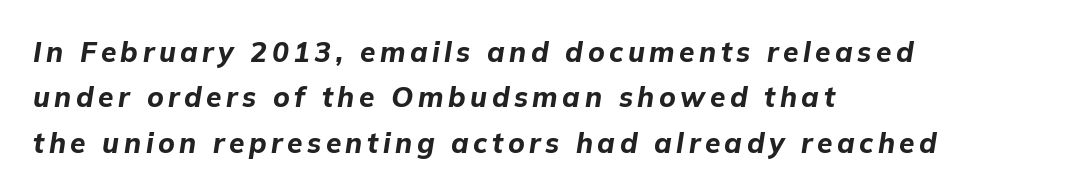
{"italic": "yes", "lean": "right", "slant_degrees": 9, "bold": "yes", "weight": "bold", "width": "normal", "stroke_contrast": "low", "x_height": "medium", "monospaced": "no", "underline": "no", "align": "left", "line_spacing": "normal", "line_spacing_ratio": 1.62, "glyph_px": 28}
